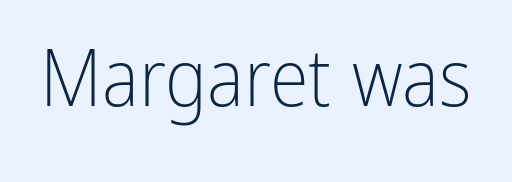
{"serif": "no", "italic": "no", "bold": "no", "weight": "light", "width": "condensed", "stroke_contrast": "low", "x_height": "medium", "monospaced": "no", "underline": "no", "letter_spacing": "normal", "letter_spacing_em": 0.0, "glyph_px": 79}
